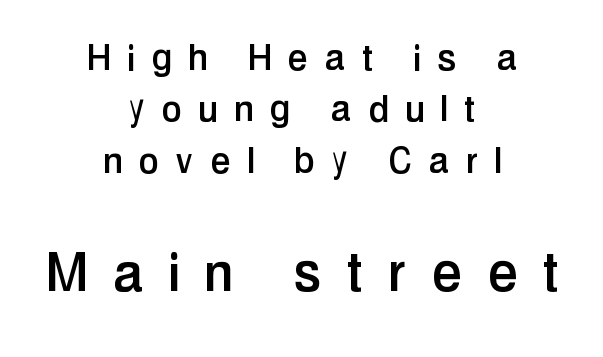
{"serif": "no", "italic": "no", "width": "condensed", "stroke_contrast": "low", "x_height": "medium", "monospaced": "no", "underline": "no", "align": "center", "line_spacing_ratio": 1.17, "letter_spacing": "wide", "letter_spacing_em": 0.41, "larger_block": "second", "size_ratio": 1.5, "glyph_px": 66}
